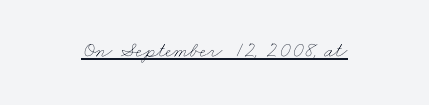
The passage shown is underscored from start to finish. Nobody touched the tracking dial on this one. No letter is thick-stroked: the sample isn't bold.
